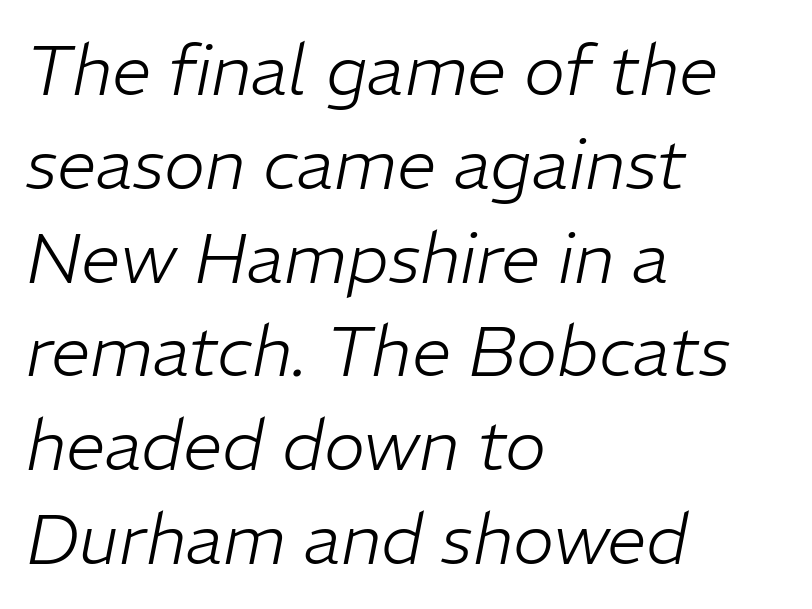
Q: Is the text bold? A: No.
Q: Is the text italic (slanted)? A: Yes, it leans right by about 11 degrees.
Q: Is the text underlined? A: No.
Q: How is the paragraph aligned? A: Left-aligned.
Q: Is the spacing between letters normal or unusually wide? A: Normal.
Q: Is the spacing between lines tight, normal or loose? A: Normal.
Q: Width (condensed, normal, or wide)? A: Normal.
Q: Stroke contrast? A: Low.
Q: x-height? A: Medium.
Q: Monospaced? A: No.
